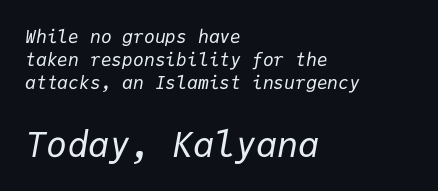
Q: Is the text bold? A: No.
Q: Is the text italic (slanted)? A: Yes, it leans right by about 9 degrees.
Q: Is the text underlined? A: No.
Q: How is the paragraph aligned? A: Left-aligned.
Q: Is the spacing between letters normal or unusually wide? A: Normal.
Q: Is the spacing between lines tight, normal or loose? A: Normal.
Q: Which block of text is set in a larger size, the first (top) or the second (bottom)? A: The second (bottom) one.
Q: Width (condensed, normal, or wide)? A: Normal.
Q: Stroke contrast? A: Low.
Q: x-height? A: Medium.
Q: Monospaced? A: Yes.
